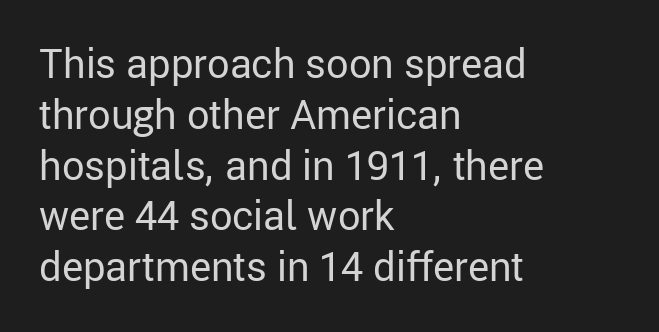
Q: Is the text bold? A: No.
Q: Is the text italic (slanted)? A: No, it is upright.
Q: Is the typeface a serif or a sans-serif typeface? A: Sans-serif.
Q: Is the text underlined? A: No.
Q: How is the paragraph aligned? A: Left-aligned.
Q: Is the spacing between letters normal or unusually wide? A: Normal.
Q: Is the spacing between lines tight, normal or loose? A: Normal.
Q: Width (condensed, normal, or wide)? A: Normal.
Q: Stroke contrast? A: Low.
Q: x-height? A: Medium.
Q: Monospaced? A: No.
